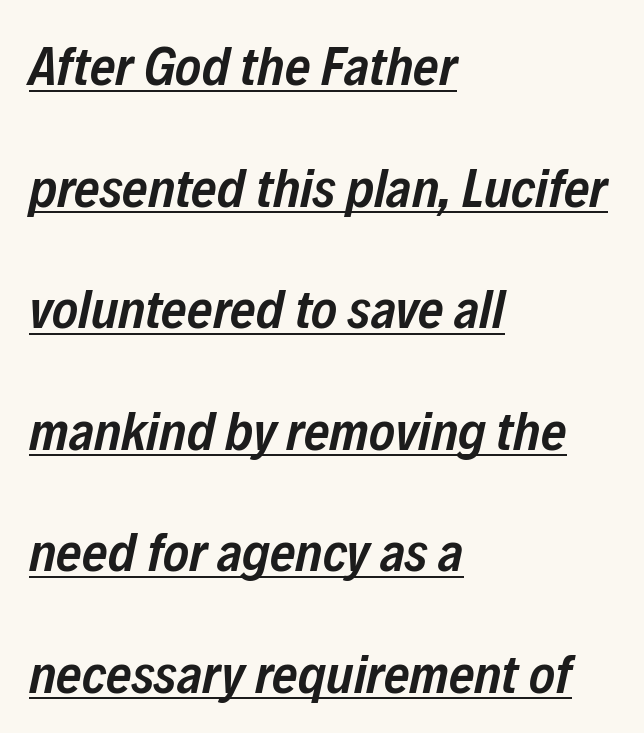
{"italic": "yes", "lean": "right", "slant_degrees": 12, "bold": "semi", "weight": "semibold", "width": "condensed", "stroke_contrast": "low", "x_height": "medium", "monospaced": "no", "underline": "yes", "align": "left", "line_spacing": "loose", "line_spacing_ratio": 2.21, "letter_spacing": "normal", "letter_spacing_em": 0.0, "glyph_px": 55}
